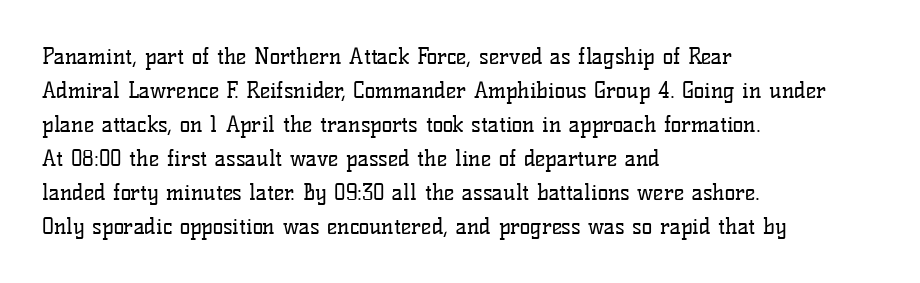
Q: Is the text bold? A: No.
Q: Is the text italic (slanted)? A: No, it is upright.
Q: Is the text underlined? A: No.
Q: How is the paragraph aligned? A: Left-aligned.
Q: Is the spacing between letters normal or unusually wide? A: Normal.
Q: Is the spacing between lines tight, normal or loose? A: Normal.
